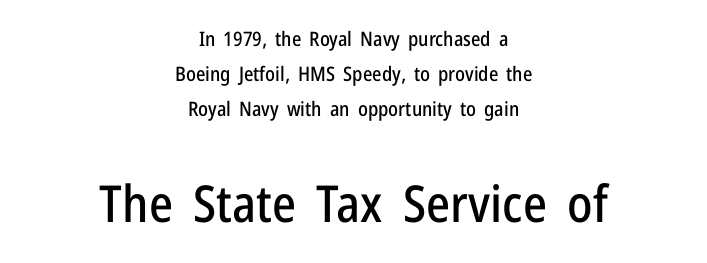
Only glyphs here, with clear space below each row. The letters in the lower block stand taller than those in the block above. A typesetter would call this zero additional tracking. These lines are composed in type without serifs. Every row of glyphs is offset so its center matches the block's center.
